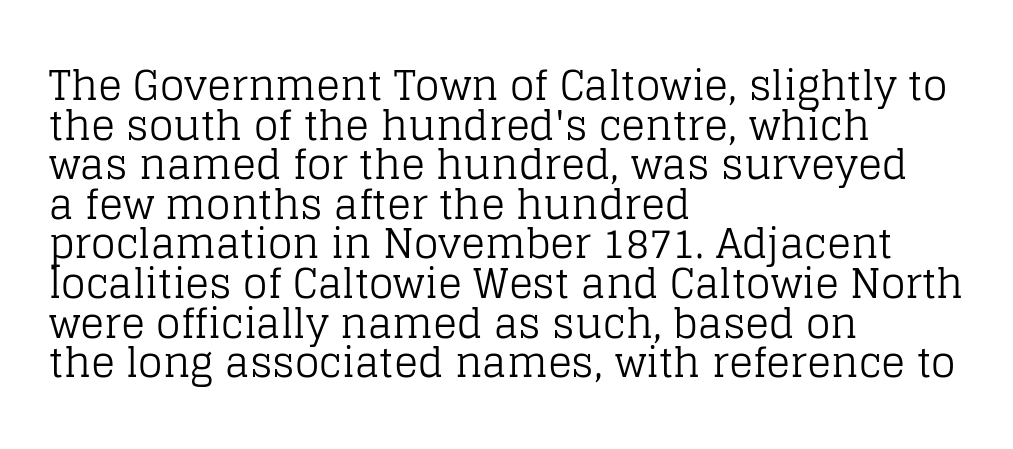
Each row of text sits above clean, open space. Each letter keeps its own natural width here, so spacing adapts to shape. Nope, not italic — everything's standing straight. Quick note: interline space is minimal. Line starts are locked; line ends wander. This is serif lettering, the kind often seen in printed books.
